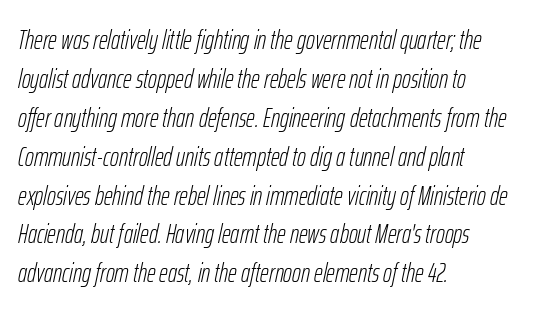
{"italic": "yes", "lean": "right", "slant_degrees": 12, "bold": "no", "underline": "no", "align": "left", "line_spacing": "normal", "line_spacing_ratio": 1.44, "letter_spacing": "normal", "letter_spacing_em": 0.0, "glyph_px": 27}
